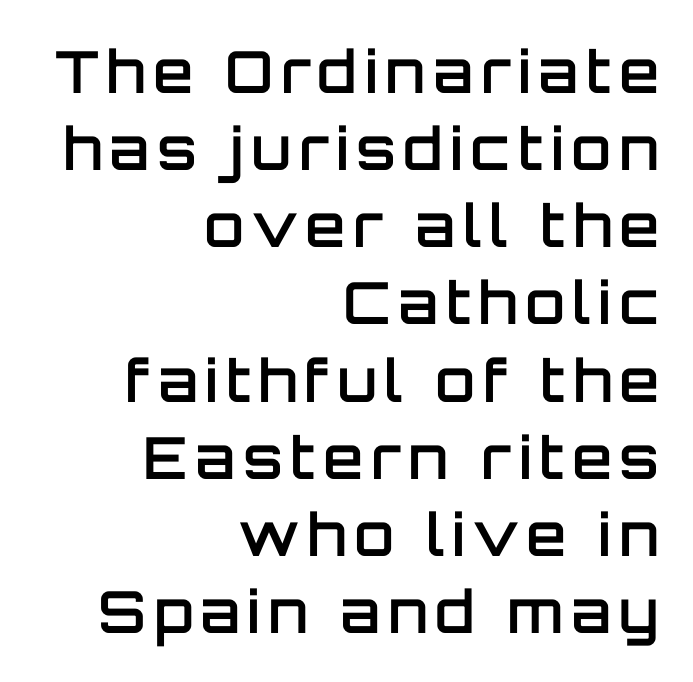
{"serif": "no", "italic": "no", "bold": "semi", "weight": "semibold", "width": "normal", "stroke_contrast": "low", "x_height": "large", "monospaced": "no", "underline": "no", "align": "right", "line_spacing": "normal", "line_spacing_ratio": 1.33, "glyph_px": 58}
